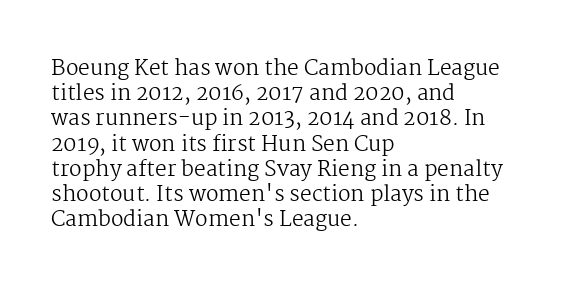
{"italic": "no", "bold": "no", "underline": "no", "align": "left", "line_spacing_ratio": 1.2, "letter_spacing": "normal", "letter_spacing_em": 0.0, "glyph_px": 21}
